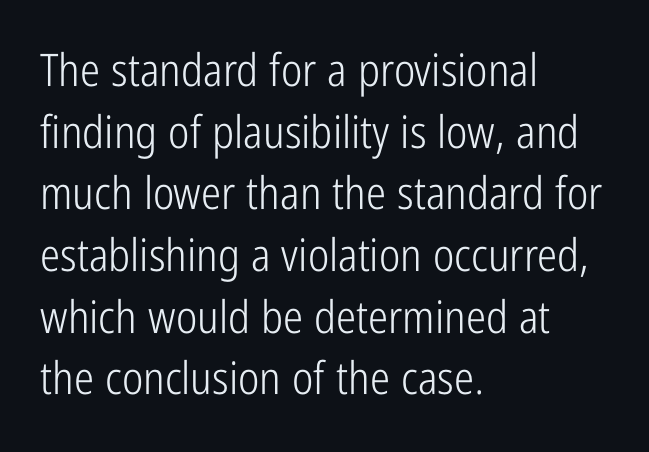
The image shows 45 px light, condensed sans-serif type, upright; set left-aligned, normal line spacing (1.37x), normal letter spacing, not underlined; low stroke contrast and a medium x-height.
